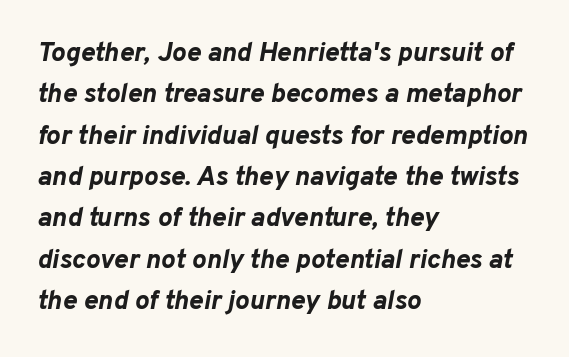
Q: Is the text bold? A: Yes.
Q: Is the text italic (slanted)? A: Yes, it leans right by about 10 degrees.
Q: Is the text underlined? A: No.
Q: How is the paragraph aligned? A: Left-aligned.
Q: Is the spacing between letters normal or unusually wide? A: Normal.
Q: Is the spacing between lines tight, normal or loose? A: Normal.
